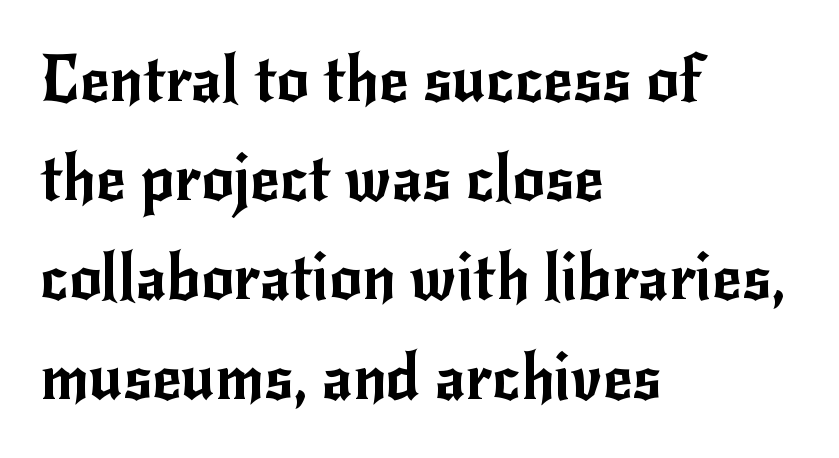
The image shows 64 px sans-serif type, upright; set left-aligned, normal line spacing (1.55x), normal letter spacing, not underlined; low stroke contrast and a small x-height.
